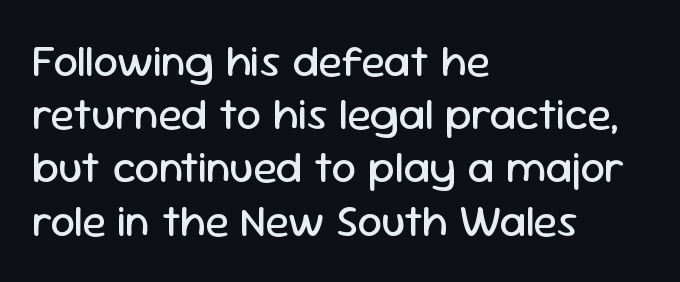
The image shows 44 px regular-weight sans-serif type, upright; set left-aligned, line spacing 1.21x, normal letter spacing, not underlined; low stroke contrast and a medium x-height.
